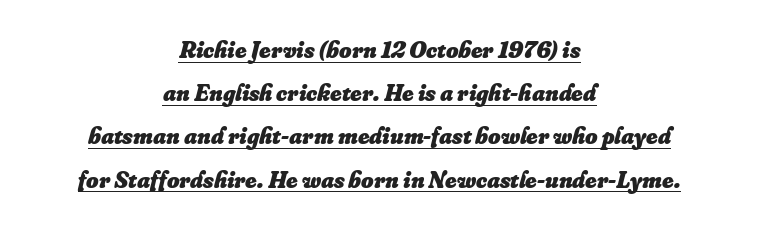
A continuous stroke trails under the words, as in a hyperlink. The line texture is even and compact thanks to regular tracking. The glyphs look as if they've been sheared to an angle. The setting favours the middle, as headings and verse often do. The typesetting leans heavy: a genuine bold.
